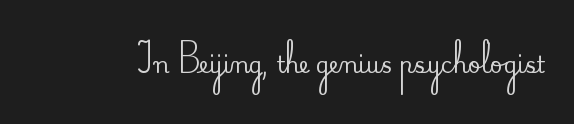
The image shows 22 px text type, upright; set normal letter spacing, not underlined.
